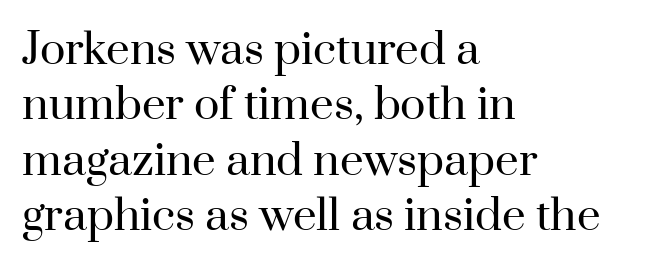
{"serif": "yes", "italic": "no", "bold": "no", "weight": "regular", "width": "normal", "stroke_contrast": "high", "x_height": "small", "monospaced": "no", "underline": "no", "align": "left", "line_spacing": "normal", "line_spacing_ratio": 1.32, "letter_spacing": "normal", "letter_spacing_em": 0.0, "glyph_px": 42}
